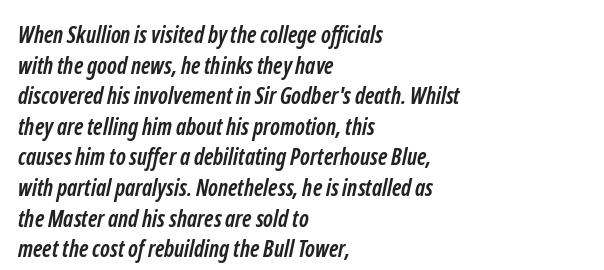
The image shows 23 px bold type; set left-aligned, normal line spacing (1.33x), normal letter spacing, not underlined.
